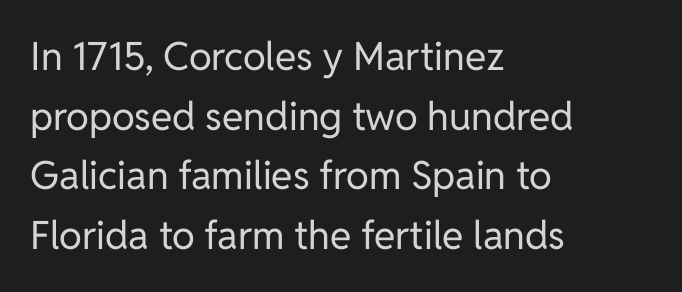
Q: Is the text bold? A: No.
Q: Is the text italic (slanted)? A: No, it is upright.
Q: Is the typeface a serif or a sans-serif typeface? A: Sans-serif.
Q: Is the text underlined? A: No.
Q: How is the paragraph aligned? A: Left-aligned.
Q: Is the spacing between letters normal or unusually wide? A: Normal.
Q: Is the spacing between lines tight, normal or loose? A: Normal.
Q: Width (condensed, normal, or wide)? A: Normal.
Q: Stroke contrast? A: Low.
Q: x-height? A: Medium.
Q: Monospaced? A: No.
